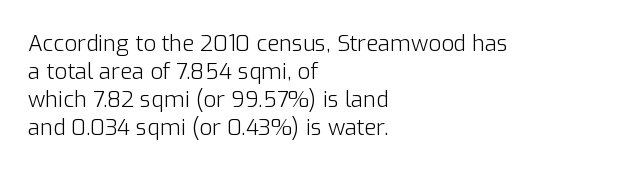
Q: Is the text bold? A: No.
Q: Is the text italic (slanted)? A: No, it is upright.
Q: Is the text underlined? A: No.
Q: How is the paragraph aligned? A: Left-aligned.
Q: Is the spacing between letters normal or unusually wide? A: Normal.
Q: Is the spacing between lines tight, normal or loose? A: Normal.
